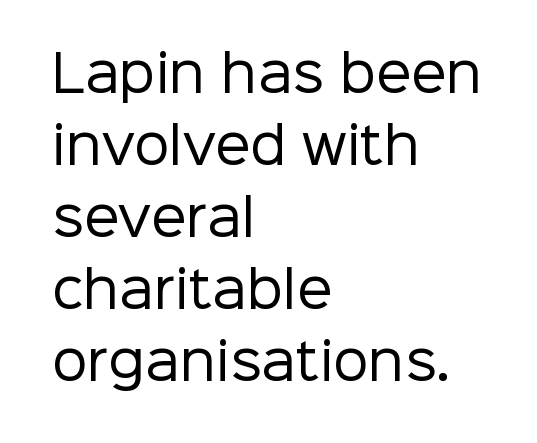
Bare-footed words on every line. A classic flush-left, rag-right setting is used for this passage. A typesetter would call this proportional, since set widths differ per character. Horizontal bands of white between lines are of average thickness. This rendering employs a face without finishing strokes, i.e., a sans-serif. Is this a heavy cut? Hardly; it is regular or lighter.
